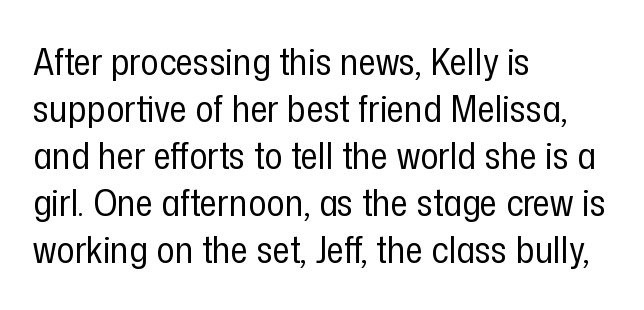
Left-aligned paragraph, ragged on the right. Every stem runs plumb, perpendicular to the baseline. Has an underline been added? It has not. Font category for this specimen: sans-serif. The font is comparable to plain body text, perhaps lighter.
